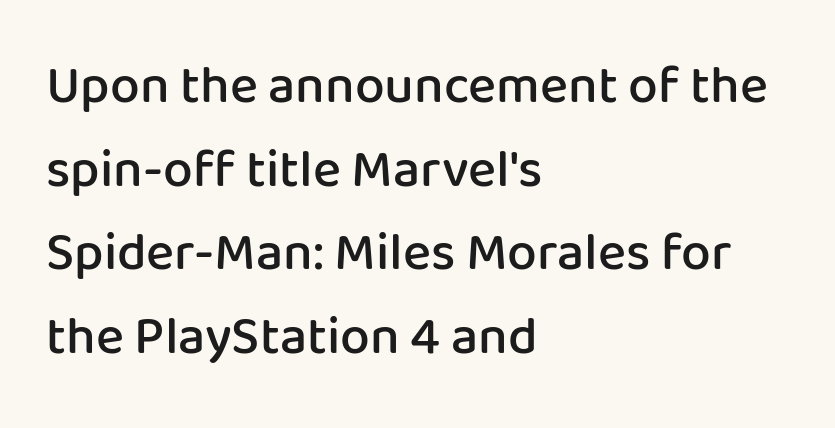
Q: Is the text bold? A: Semi-bold.
Q: Is the text italic (slanted)? A: No, it is upright.
Q: Is the typeface a serif or a sans-serif typeface? A: Sans-serif.
Q: Is the text underlined? A: No.
Q: How is the paragraph aligned? A: Left-aligned.
Q: Is the spacing between letters normal or unusually wide? A: Normal.
Q: Is the spacing between lines tight, normal or loose? A: Normal.
Q: Width (condensed, normal, or wide)? A: Normal.
Q: Stroke contrast? A: Low.
Q: x-height? A: Medium.
Q: Monospaced? A: No.
